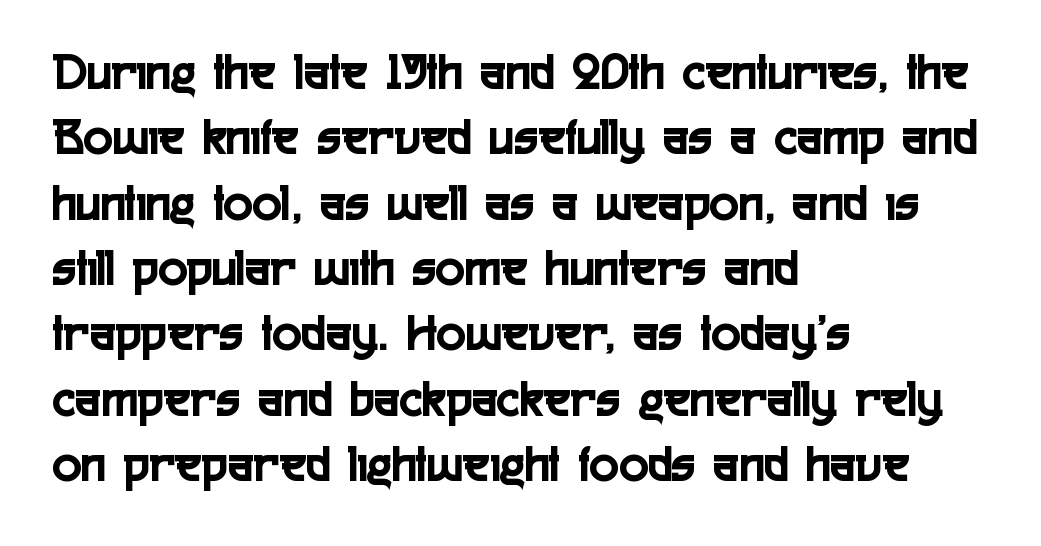
Q: Is the text italic (slanted)? A: No, it is upright.
Q: Is the typeface a serif or a sans-serif typeface? A: Sans-serif.
Q: Is the text underlined? A: No.
Q: How is the paragraph aligned? A: Left-aligned.
Q: Is the spacing between letters normal or unusually wide? A: Normal.
Q: Width (condensed, normal, or wide)? A: Condensed.
Q: x-height? A: Medium.
Q: Monospaced? A: No.
